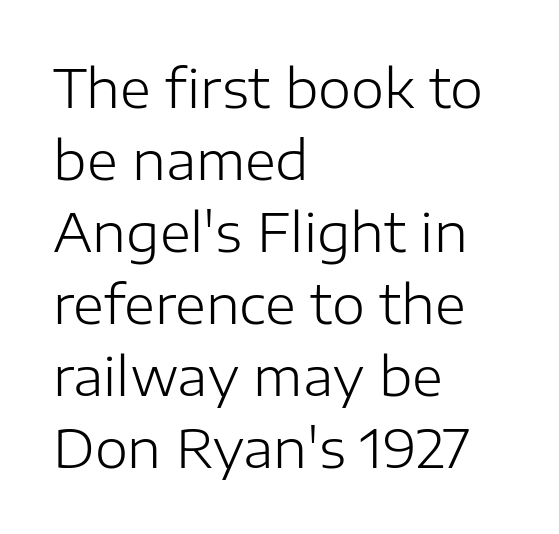
Q: Is the text bold? A: No.
Q: Is the text italic (slanted)? A: No, it is upright.
Q: Is the typeface a serif or a sans-serif typeface? A: Sans-serif.
Q: Is the text underlined? A: No.
Q: How is the paragraph aligned? A: Left-aligned.
Q: Is the spacing between letters normal or unusually wide? A: Normal.
Q: Is the spacing between lines tight, normal or loose? A: Normal.
Q: Width (condensed, normal, or wide)? A: Normal.
Q: Stroke contrast? A: Low.
Q: x-height? A: Medium.
Q: Monospaced? A: No.
